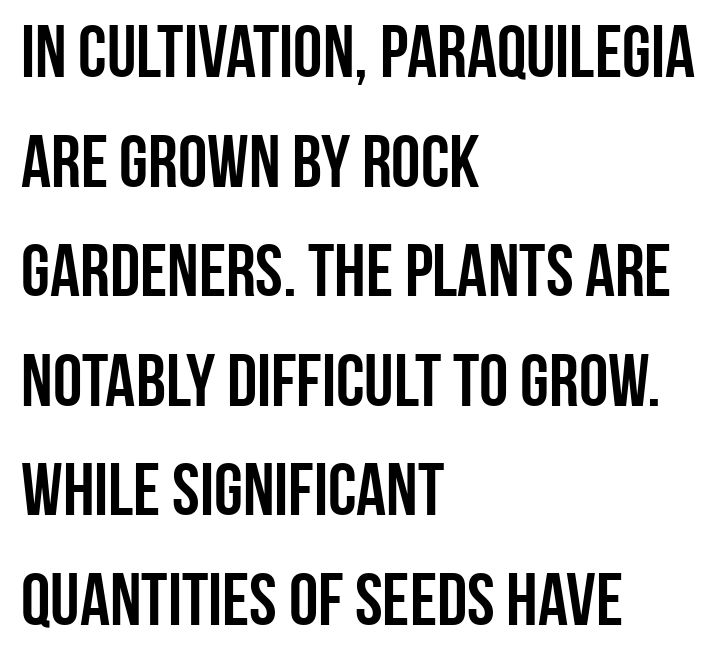
Q: Is the text bold? A: Yes.
Q: Is the text italic (slanted)? A: No, it is upright.
Q: Is the typeface a serif or a sans-serif typeface? A: Sans-serif.
Q: Is the text underlined? A: No.
Q: How is the paragraph aligned? A: Left-aligned.
Q: Is the spacing between letters normal or unusually wide? A: Normal.
Q: Is the spacing between lines tight, normal or loose? A: Normal.
Q: Width (condensed, normal, or wide)? A: Condensed.
Q: Stroke contrast? A: Low.
Q: x-height? A: Large.
Q: Monospaced? A: No.
